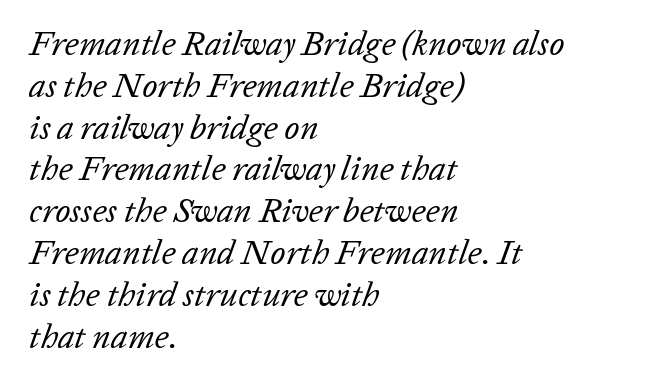
{"italic": "yes", "lean": "right", "slant_degrees": 20, "bold": "no", "weight": "regular", "width": "normal", "stroke_contrast": "low", "x_height": "medium", "monospaced": "no", "underline": "no", "align": "left", "line_spacing_ratio": 1.23, "letter_spacing": "normal", "letter_spacing_em": 0.0, "glyph_px": 34}
